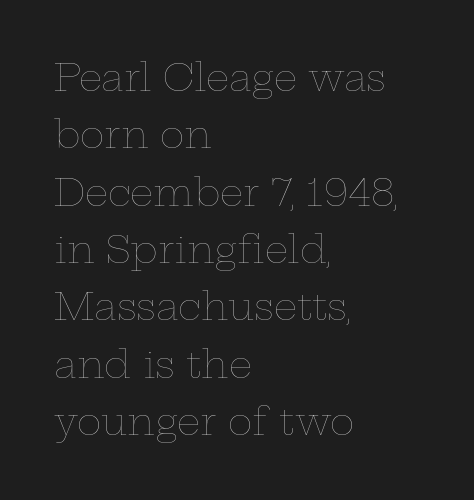
The image shows 37 px thin, wide type, upright; set left-aligned, normal line spacing (1.55x), normal letter spacing, not underlined; low stroke contrast and a medium x-height.
